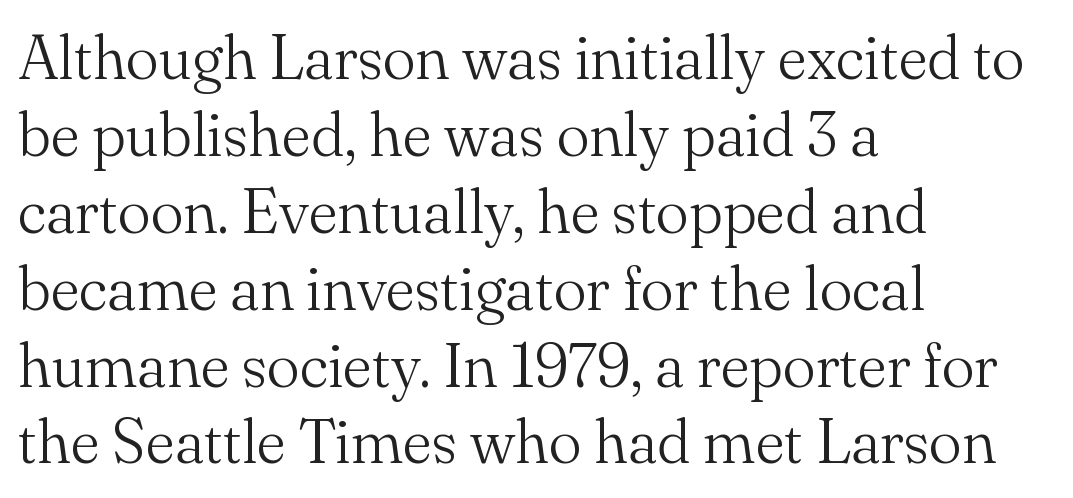
Summary of weight: not heavy and not bold. Bare-footed words on every line. Serifs: yes, visible at the terminals of the letterforms. The face used here is rendered with its standard letterfit. Style check: upright.
